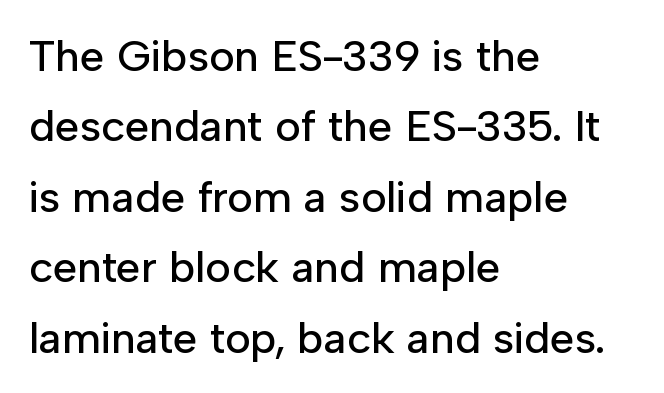
{"serif": "no", "italic": "no", "width": "normal", "stroke_contrast": "low", "x_height": "medium", "monospaced": "no", "underline": "no", "align": "left", "line_spacing": "normal", "line_spacing_ratio": 1.6, "letter_spacing": "normal", "letter_spacing_em": 0.0, "glyph_px": 44}
